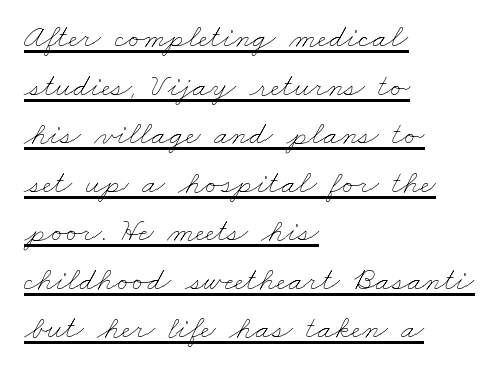
Q: Is the text bold? A: No.
Q: Is the text underlined? A: Yes.
Q: How is the paragraph aligned? A: Left-aligned.
Q: Is the spacing between letters normal or unusually wide? A: Normal.
Q: Is the spacing between lines tight, normal or loose? A: Normal.
Q: Width (condensed, normal, or wide)? A: Wide.
Q: Stroke contrast? A: Low.
Q: x-height? A: Small.
Q: Monospaced? A: No.
